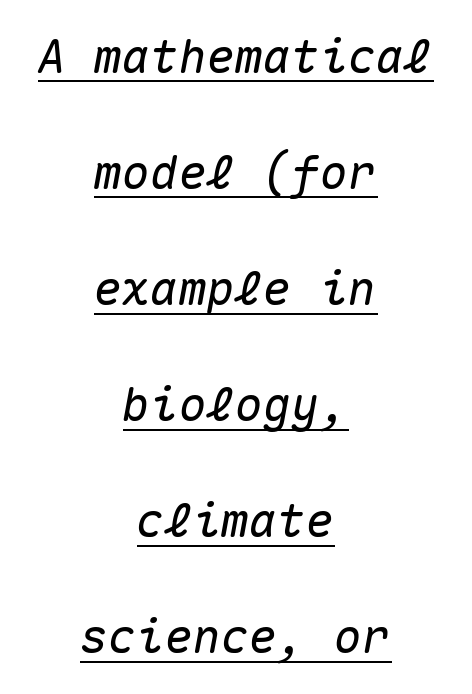
Q: Is the text italic (slanted)? A: Yes, it leans right by about 10 degrees.
Q: Is the text underlined? A: Yes.
Q: How is the paragraph aligned? A: Centered.
Q: Is the spacing between letters normal or unusually wide? A: Normal.
Q: Is the spacing between lines tight, normal or loose? A: Loose.
Q: Width (condensed, normal, or wide)? A: Normal.
Q: Stroke contrast? A: Medium.
Q: x-height? A: Medium.
Q: Monospaced? A: Yes.
